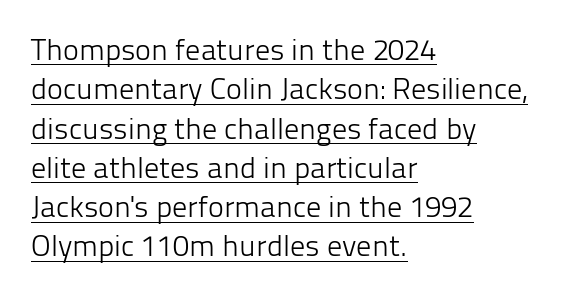
The image shows 30 px light sans-serif type, upright; set left-aligned, normal line spacing (1.31x), normal letter spacing, underlined; low stroke contrast and a medium x-height.
